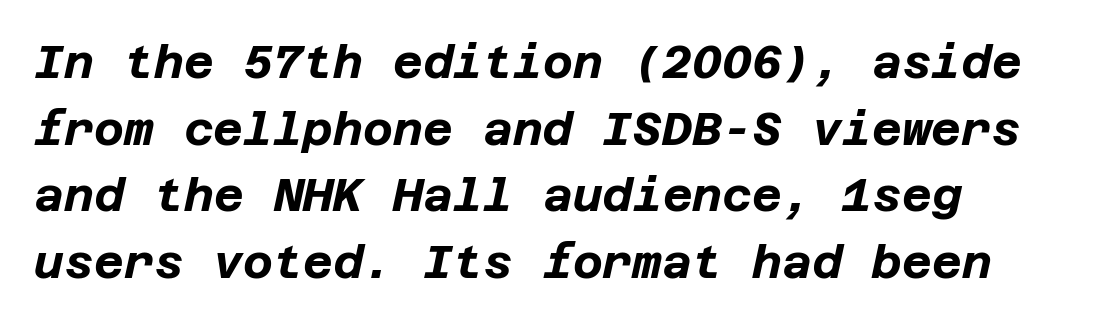
No extra tracking has been applied to these lines. The font's italic variant was chosen for this text. A typesetter would call this leading conventional body-copy spacing. Any mark beneath the type? The region is blank. How heavy is the stroke? Heavy — this is a bold.
